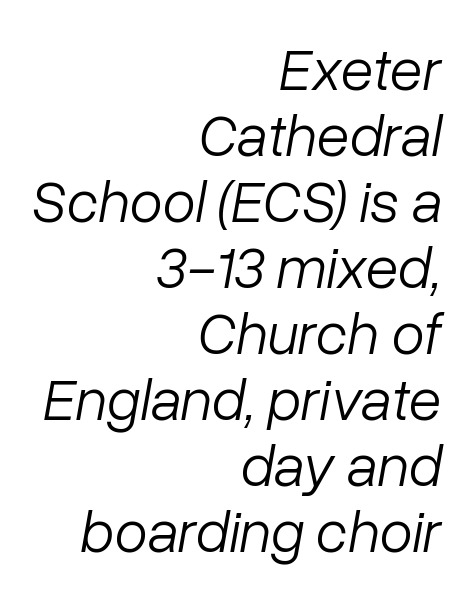
The image shows 60 px light type, italic (leaning right); set right-aligned, tight line spacing (1.1x), normal letter spacing, not underlined; low stroke contrast and a medium x-height.
